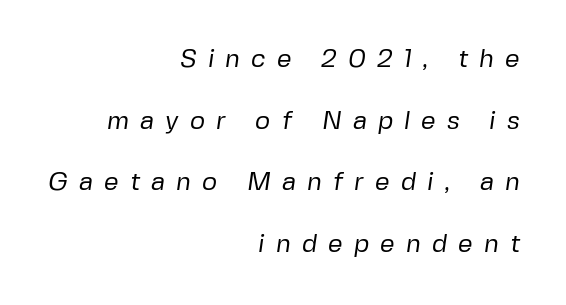
The image shows 26 px text type; set right-aligned, loose line spacing (2.37x), unusually wide letter spacing (+0.42 em), not underlined.
